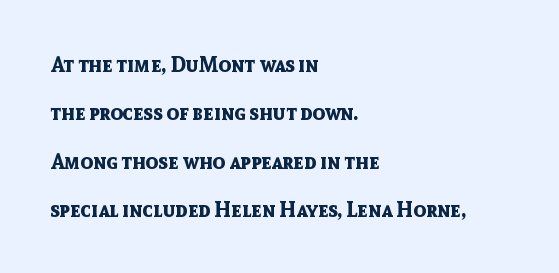
The image shows 21 px bold type, upright; set left-aligned, loose line spacing (2.3x), normal letter spacing, not underlined.
